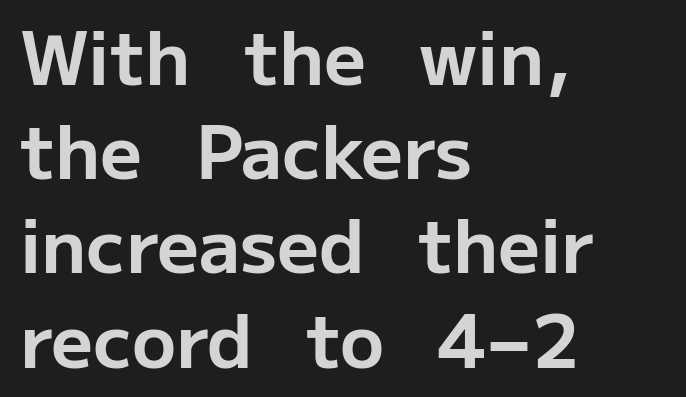
{"serif": "no", "italic": "no", "bold": "yes", "weight": "bold", "width": "normal", "stroke_contrast": "low", "x_height": "medium", "monospaced": "no", "underline": "no", "align": "left", "line_spacing": "normal", "line_spacing_ratio": 1.29, "letter_spacing": "normal", "letter_spacing_em": 0.0, "glyph_px": 73}
